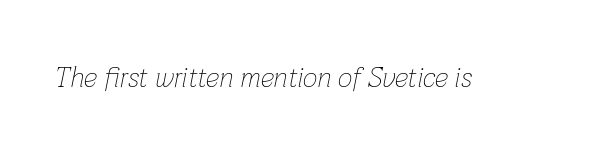
The image shows 28 px thin type, italic (leaning right); set normal letter spacing, not underlined; low stroke contrast and a medium x-height.
